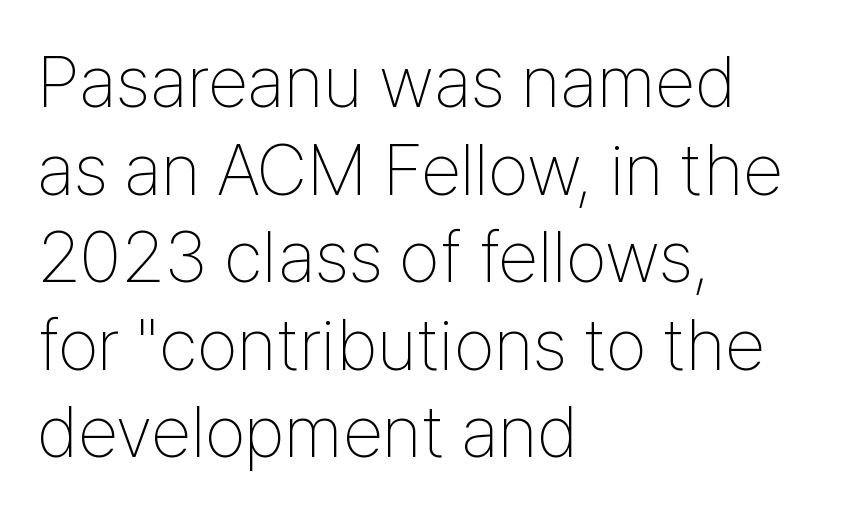
The image shows 73 px thin, condensed sans-serif type, upright; set left-aligned, line spacing 1.2x, normal letter spacing, not underlined; low stroke contrast and a medium x-height.
